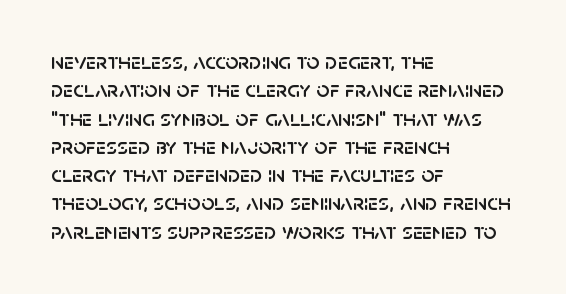
{"italic": "no", "underline": "no", "align": "left", "line_spacing_ratio": 1.23, "letter_spacing": "normal", "letter_spacing_em": 0.0, "glyph_px": 23}
